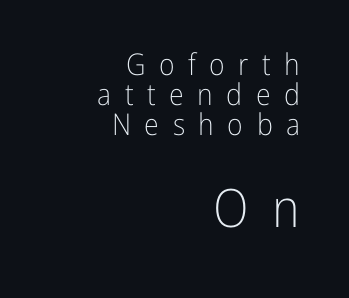
{"serif": "no", "italic": "no", "bold": "no", "weight": "light", "width": "condensed", "stroke_contrast": "low", "x_height": "medium", "monospaced": "no", "underline": "no", "align": "right", "line_spacing": "tight", "line_spacing_ratio": 1.0, "letter_spacing": "wide", "letter_spacing_em": 0.45, "larger_block": "second", "size_ratio": 1.77, "glyph_px": 53}
